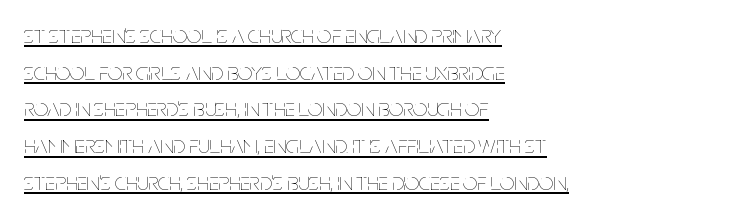
Q: Is the text bold? A: No.
Q: Is the text italic (slanted)? A: No, it is upright.
Q: Is the text underlined? A: Yes.
Q: How is the paragraph aligned? A: Left-aligned.
Q: Is the spacing between letters normal or unusually wide? A: Normal.
Q: Is the spacing between lines tight, normal or loose? A: Normal.
